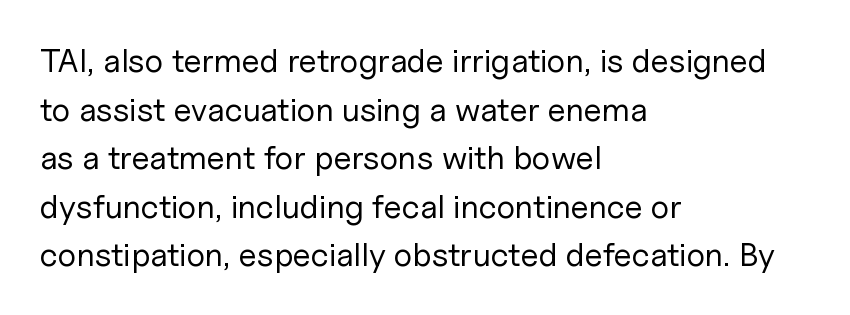
The image shows 33 px regular-weight sans-serif type, upright; set left-aligned, normal line spacing (1.47x), normal letter spacing, not underlined; low stroke contrast and a medium x-height.
